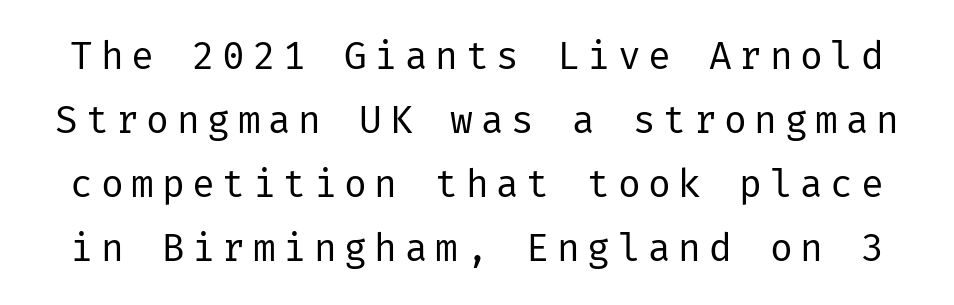
{"serif": "no", "italic": "no", "bold": "no", "weight": "regular", "width": "normal", "stroke_contrast": "low", "x_height": "medium", "underline": "no", "line_spacing": "normal", "line_spacing_ratio": 1.68, "letter_spacing": "wide", "letter_spacing_em": 0.2, "glyph_px": 38}
